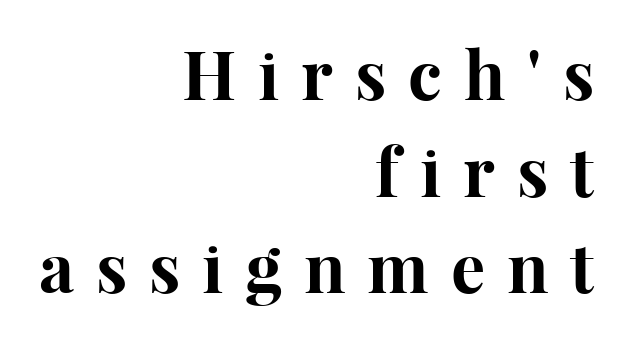
Q: Is the text bold? A: Yes.
Q: Is the text italic (slanted)? A: No, it is upright.
Q: Is the typeface a serif or a sans-serif typeface? A: Serif.
Q: Is the text underlined? A: No.
Q: How is the paragraph aligned? A: Right-aligned.
Q: Is the spacing between letters normal or unusually wide? A: Unusually wide.
Q: Is the spacing between lines tight, normal or loose? A: Normal.
Q: Width (condensed, normal, or wide)? A: Normal.
Q: Stroke contrast? A: High.
Q: x-height? A: Medium.
Q: Monospaced? A: No.
